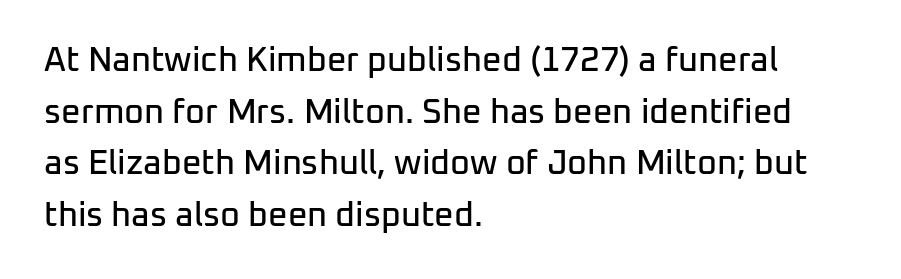
{"serif": "no", "italic": "no", "width": "normal", "stroke_contrast": "low", "x_height": "medium", "monospaced": "no", "underline": "no", "align": "left", "line_spacing": "normal", "line_spacing_ratio": 1.52, "letter_spacing": "normal", "letter_spacing_em": 0.0, "glyph_px": 34}
